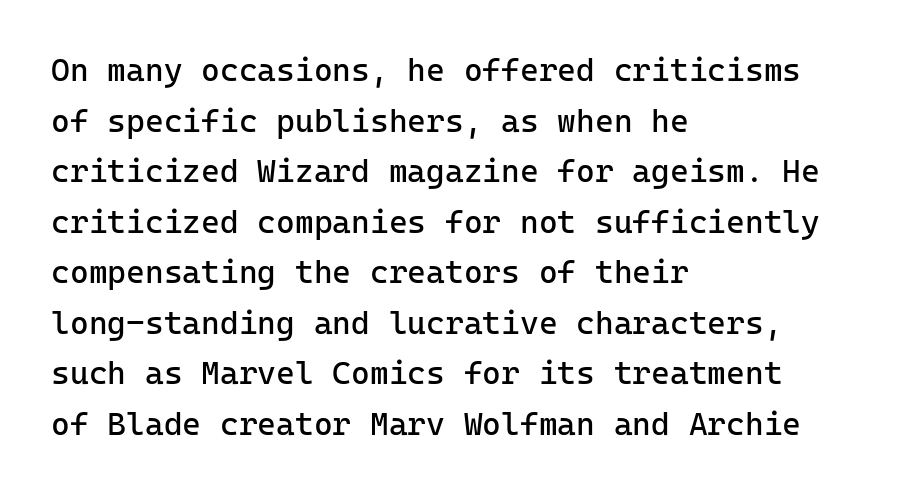
This is the regular roman posture of the typeface. Nothing heavy about these letters — not bold at all. A typesetter would call this monospace, since all characters share one set width. Whoever set this chose a conventional vertical rhythm.
